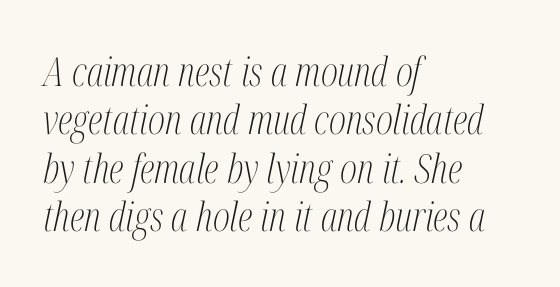
{"serif": "yes", "italic": "yes", "lean": "right", "slant_degrees": 12, "bold": "no", "weight": "light", "width": "condensed", "stroke_contrast": "medium", "x_height": "medium", "monospaced": "no", "underline": "no", "align": "left", "line_spacing_ratio": 1.21, "letter_spacing": "normal", "letter_spacing_em": 0.0, "glyph_px": 40}
